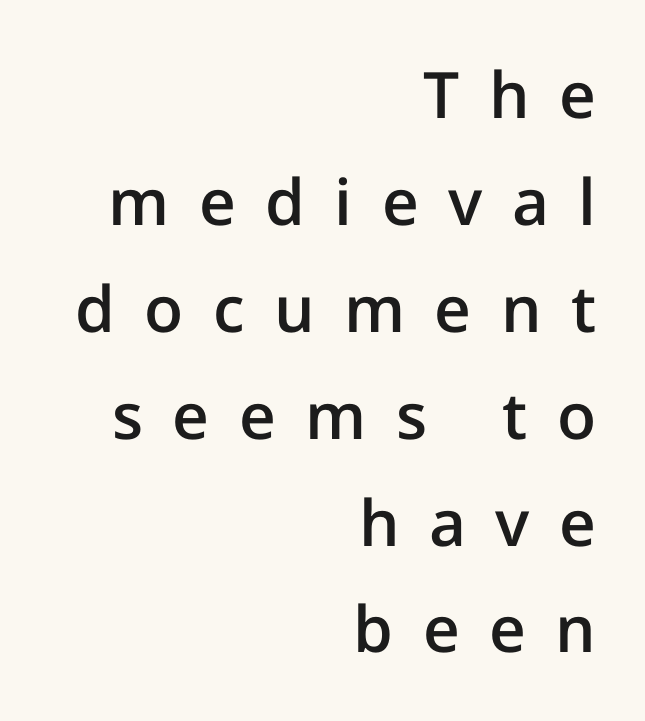
Does the type have serifs? No, each stem ends abruptly. Is this a fixed-width face? No — the glyphs have proportional, varying widths. The space beneath each line is pristine and unruled. Short and long lines alike share a common ending point at right.
